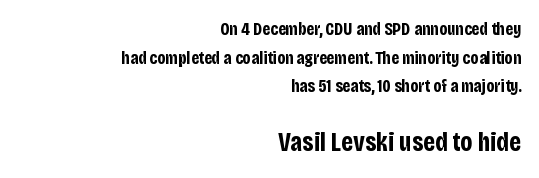
Ascenders rise straight up at ninety degrees. Plain, unruled lines of type. Tracking here is standard; glyphs follow each other at the usual distance. Every row of glyphs terminates at an identical x-position on the right.
